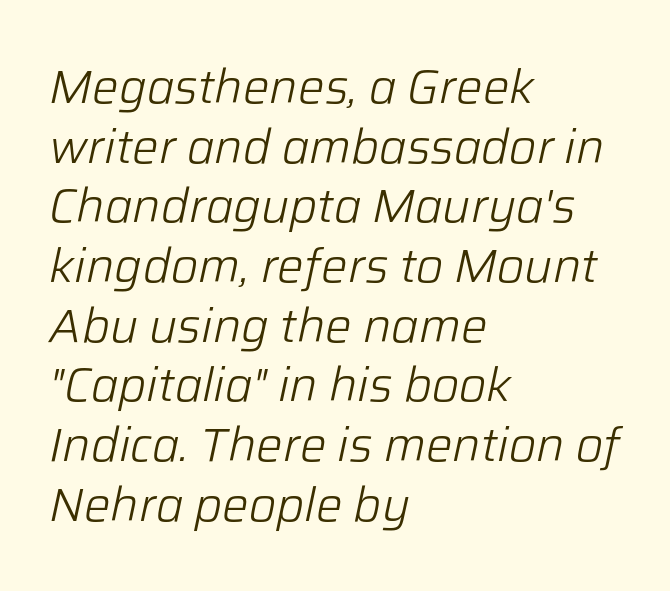
How are the letters spaced? Ordinarily, with no added tracking. The face used here is proportionally spaced, like ordinary book or web type. A quiet, ordinary-to-light weight characterises the typeface. A normal amount of white space separates one row of letters from the next.
